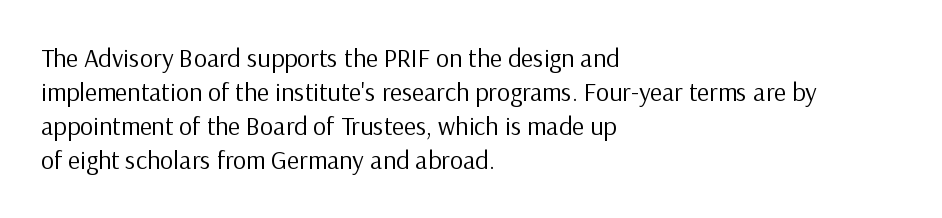
The image shows 26 px text type, upright; set left-aligned, normal line spacing (1.31x), normal letter spacing, not underlined.
